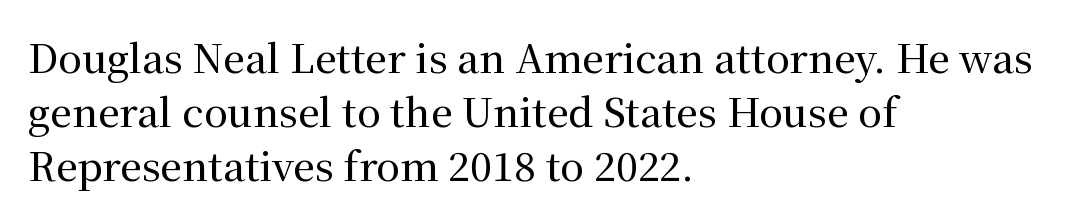
Q: Is the text italic (slanted)? A: No, it is upright.
Q: Is the typeface a serif or a sans-serif typeface? A: Serif.
Q: Is the text underlined? A: No.
Q: How is the paragraph aligned? A: Left-aligned.
Q: Is the spacing between letters normal or unusually wide? A: Normal.
Q: Is the spacing between lines tight, normal or loose? A: Normal.
Q: Width (condensed, normal, or wide)? A: Normal.
Q: Stroke contrast? A: Medium.
Q: x-height? A: Medium.
Q: Monospaced? A: No.
